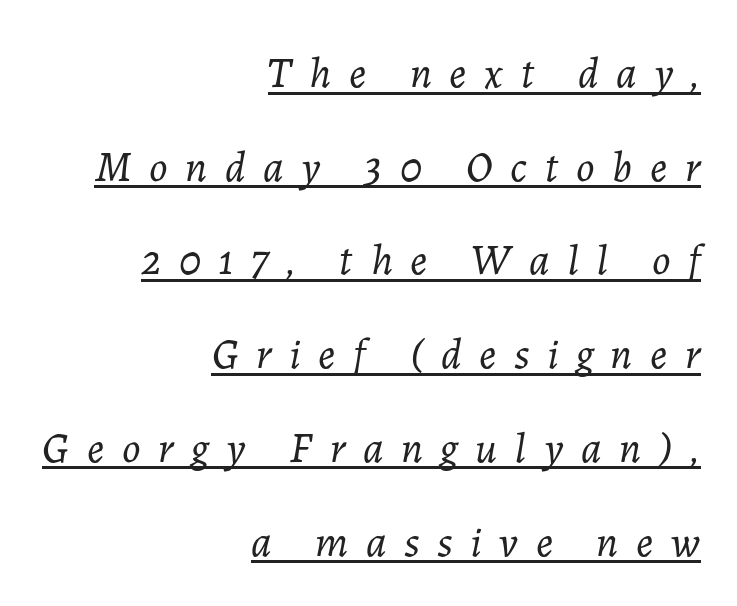
Is the type heavy? It reads as light-to-regular instead. Words appear elongated and porous because spacing is wide. What decoration does the sample have? An underline. Loosely led — the rows are spread out.
